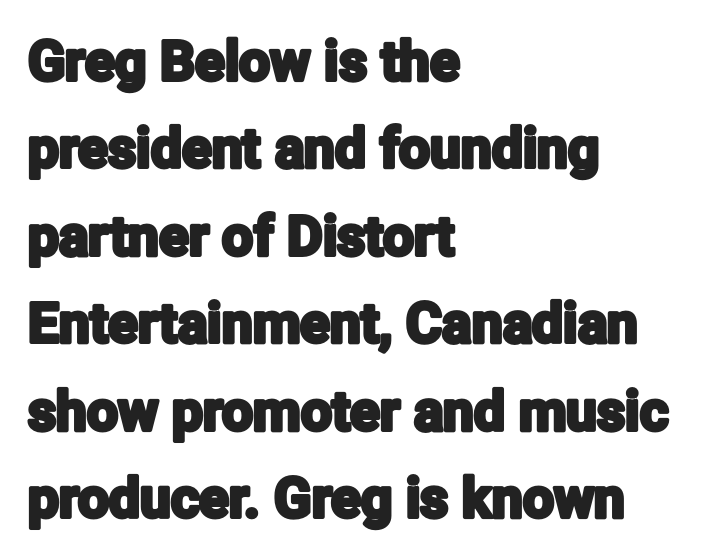
Clear beneath every line of the passage. Visually the block forms a straight wall on the left and a jagged coastline on the right. Italic: no, the glyphs are upright roman. A typesetter would call this proportional, since set widths differ per character.
